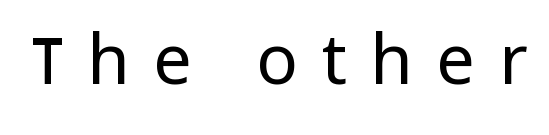
Here the designer chose a conventional face with non-uniform glyph widths. The strokes are not fattened; the text isn't bold. This sample uses an upright cut, with every glyph sitting square on the baseline. Note: no serifs on the glyphs.
